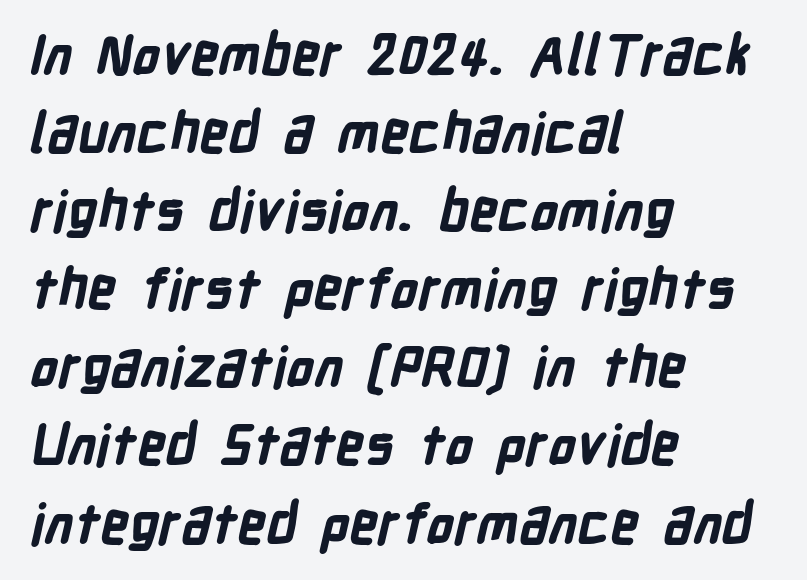
If you drew a ruler down the left edge, every line would touch it. What weight is shown? A full bold with thick strokes. Compared with typical paragraphs, the rows here are spaced about the same. A sans-serif font was chosen for this passage. The gaps between neighbouring characters are ordinary and unremarkable. A typesetter would call this proportional, since set widths differ per character.
